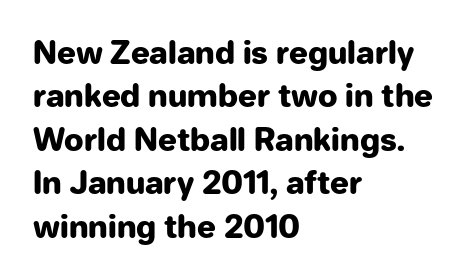
The lines in this sample share a left origin and differ only in where they stop. A typesetter would label this face a sans. The passage shown has conventional tracking throughout. Normally led — the rows are evenly, conventionally spaced.
